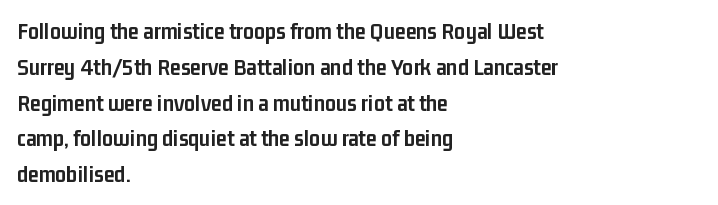
{"italic": "no", "bold": "yes", "underline": "no", "align": "left", "line_spacing": "normal", "line_spacing_ratio": 1.49, "letter_spacing": "normal", "letter_spacing_em": 0.0, "glyph_px": 24}
